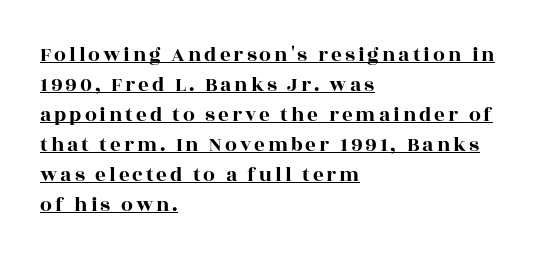
{"italic": "no", "underline": "yes", "align": "left", "line_spacing": "normal", "line_spacing_ratio": 1.43, "glyph_px": 21}
